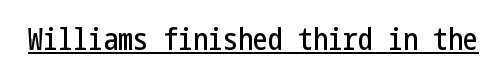
{"serif": "no", "italic": "no", "width": "condensed", "stroke_contrast": "low", "x_height": "medium", "underline": "yes", "letter_spacing": "normal", "letter_spacing_em": 0.0, "glyph_px": 30}
